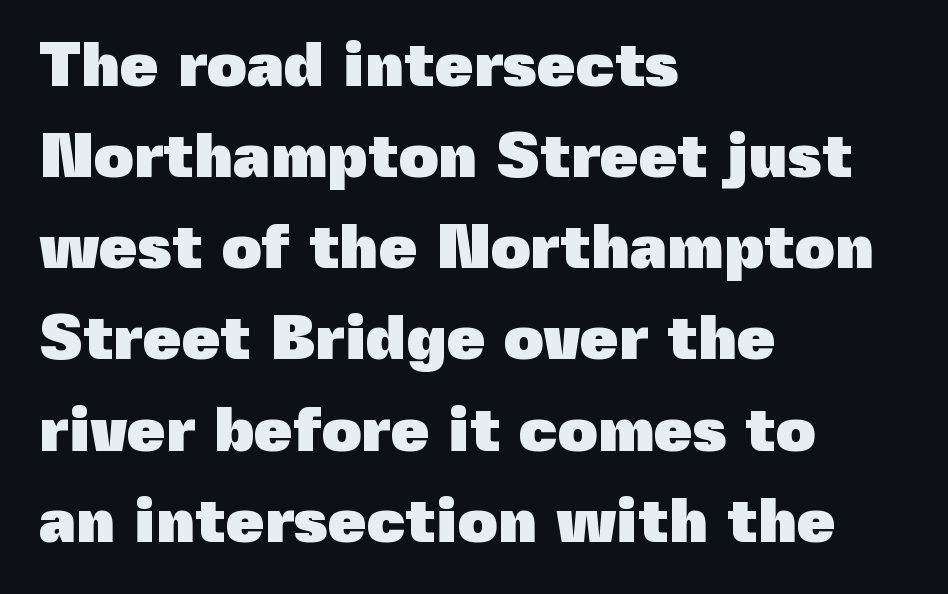
The image shows 62 px heavy sans-serif type, upright; set left-aligned, normal line spacing (1.47x), normal letter spacing, not underlined; a medium x-height.
